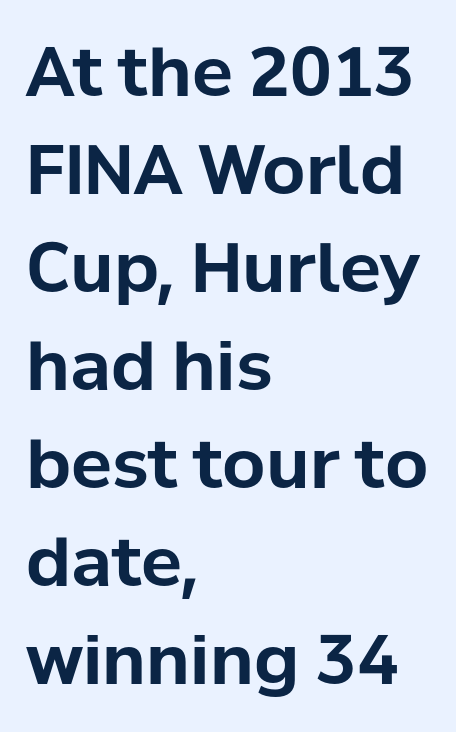
The image shows 68 px bold sans-serif type, upright; set left-aligned, normal line spacing (1.44x), normal letter spacing, not underlined; low stroke contrast and a medium x-height.
